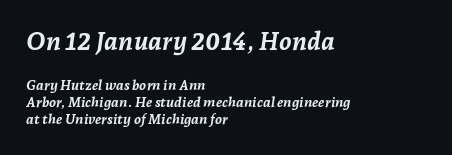
{"italic": "yes", "lean": "right", "slant_degrees": 7, "bold": "yes", "underline": "no", "align": "left", "line_spacing_ratio": 1.21, "letter_spacing": "normal", "letter_spacing_em": 0.0, "larger_block": "first", "size_ratio": 1.79, "glyph_px": 25}
